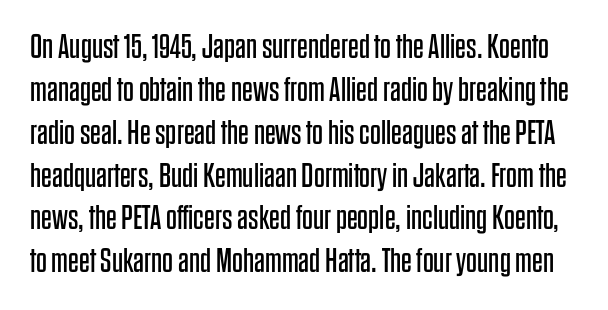
Vertical spacing — default. Typographically, this falls in the sans-serif category. Is there any slant? The stems are plumb. The passage shown is not bold in any degree.
